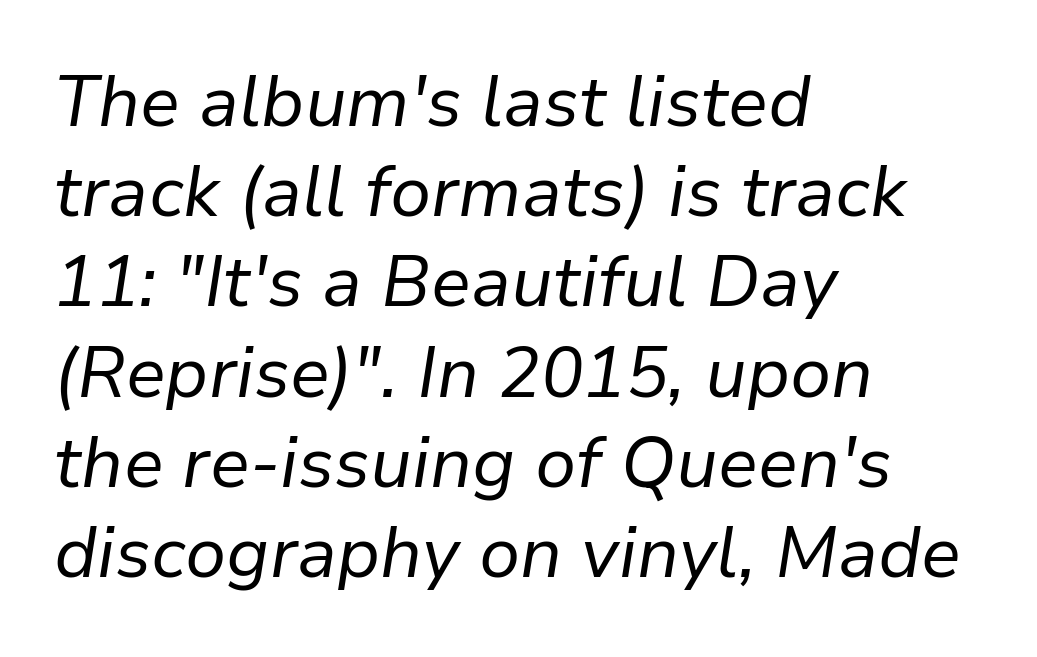
This sample is left-justified, so line endings fall wherever the words run out. Between one letter and the next there's only the usual sliver of space. It's the slanting kind of type. Whoever set this chose a conventional vertical rhythm.
